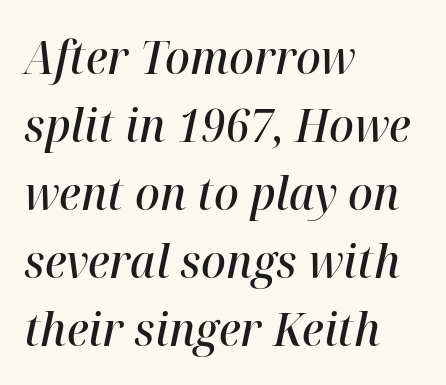
Q: Is the text bold? A: Semi-bold.
Q: Is the text italic (slanted)? A: Yes, it leans right by about 12 degrees.
Q: Is the text underlined? A: No.
Q: How is the paragraph aligned? A: Left-aligned.
Q: Is the spacing between letters normal or unusually wide? A: Normal.
Q: Is the spacing between lines tight, normal or loose? A: Normal.
Q: Width (condensed, normal, or wide)? A: Normal.
Q: Stroke contrast? A: High.
Q: x-height? A: Medium.
Q: Monospaced? A: No.
